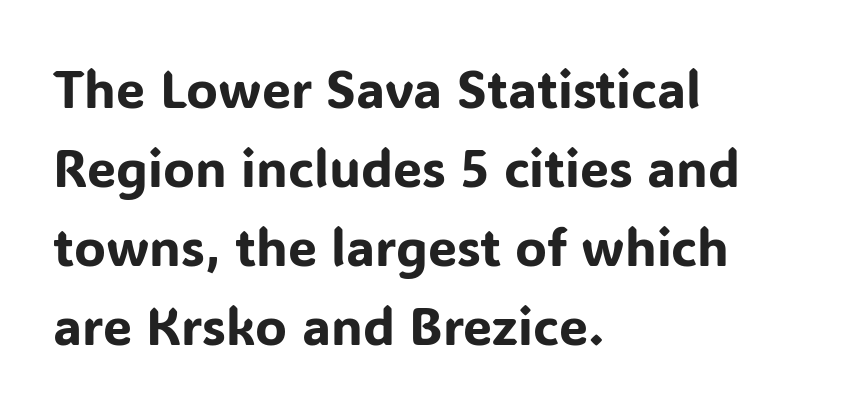
The image shows 52 px sans-serif type, upright; set left-aligned, normal line spacing (1.52x), normal letter spacing, not underlined; low stroke contrast and a medium x-height.
